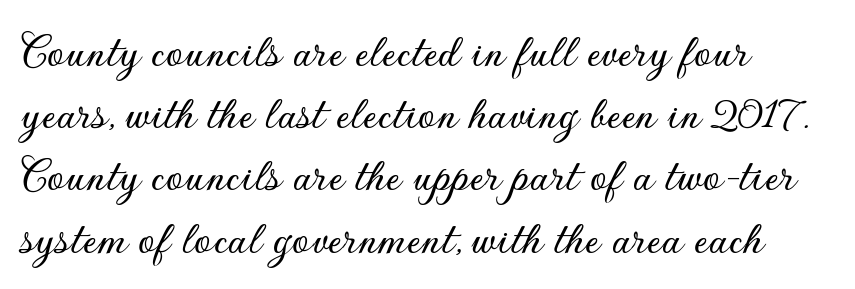
This sample has the flowing, uneven cadence of proportional lettering. Unmarked baselines from the first word to the last. Each letter's strokes conclude bluntly, with no projecting serifs. A student would call this left alignment; a typographer would say flush left, rag right.
